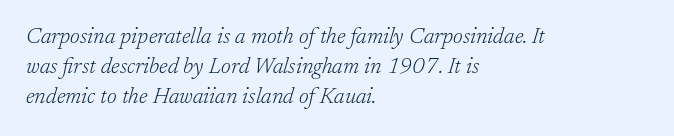
The image shows 22 px text type, italic (leaning right); set left-aligned, normal line spacing (1.37x), normal letter spacing, not underlined.
